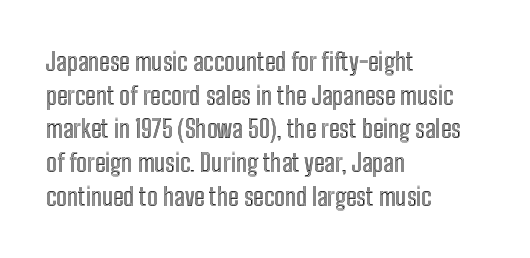
{"italic": "no", "underline": "no", "align": "left", "line_spacing": "normal", "line_spacing_ratio": 1.35, "letter_spacing": "normal", "letter_spacing_em": 0.0, "glyph_px": 25}
